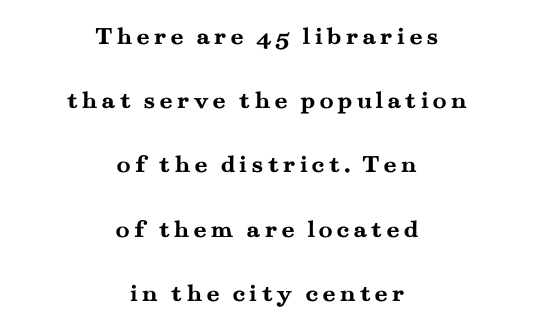
{"italic": "no", "bold": "yes", "underline": "no", "align": "center", "line_spacing": "loose", "line_spacing_ratio": 2.47, "glyph_px": 26}
